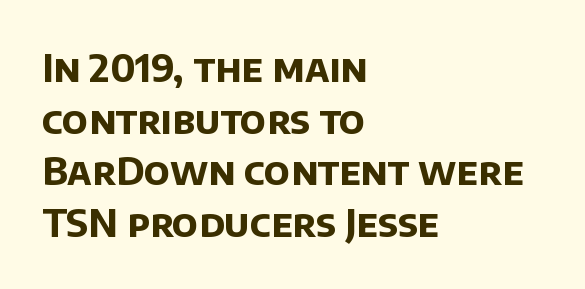
Compared with typical paragraphs, the rows here are spaced about the same. The glyphs have the mass of a bold cut. Character widths vary here, with narrow letters taking less room than wide ones. Where is the straight margin? On the left.
